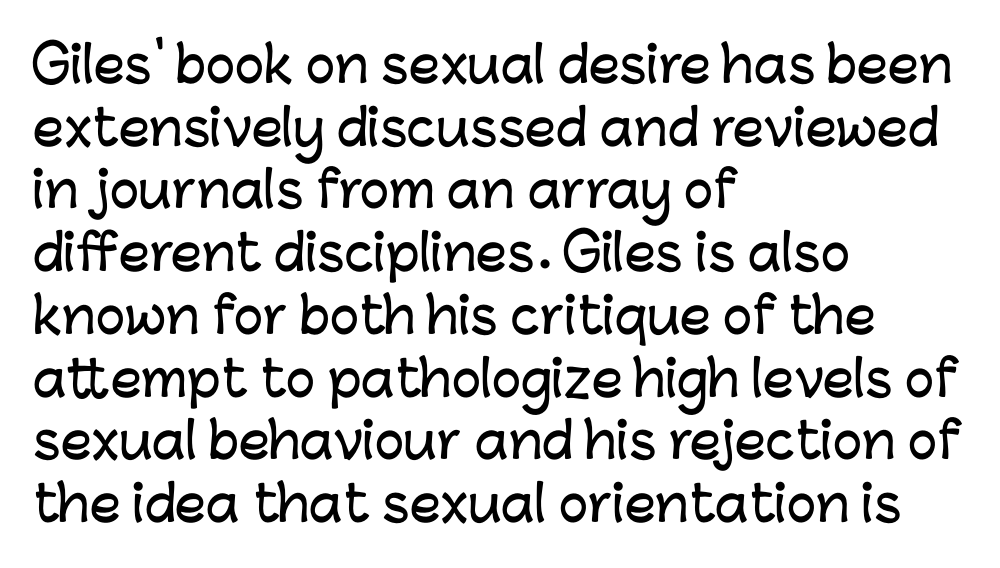
{"serif": "no", "italic": "no", "width": "normal", "stroke_contrast": "low", "x_height": "medium", "monospaced": "no", "underline": "no", "align": "left", "line_spacing": "normal", "line_spacing_ratio": 1.28, "letter_spacing": "normal", "letter_spacing_em": 0.0, "glyph_px": 49}
